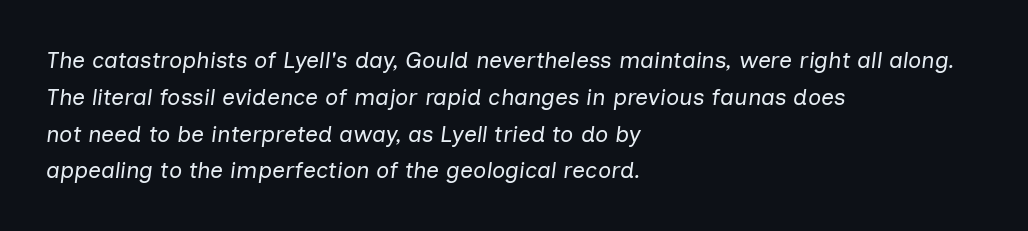
{"italic": "yes", "lean": "right", "slant_degrees": 7, "bold": "no", "underline": "no", "align": "left", "line_spacing": "normal", "line_spacing_ratio": 1.6, "letter_spacing": "normal", "letter_spacing_em": 0.0, "glyph_px": 23}
